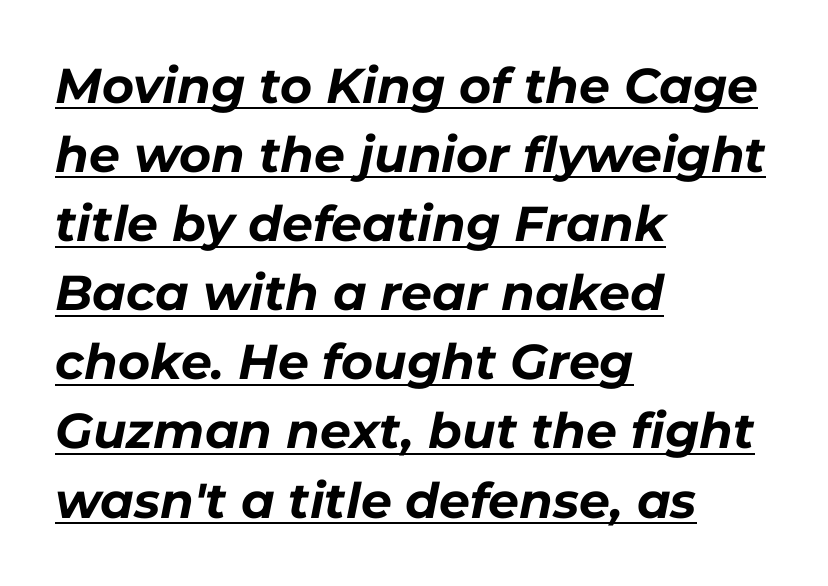
The typography opts for an oblique posture over an upright one. Weight check: bold — yes, fully. Does the copy run flush right? No — it runs flush left. Regarding leading, the lines here are spaced in the standard way.
